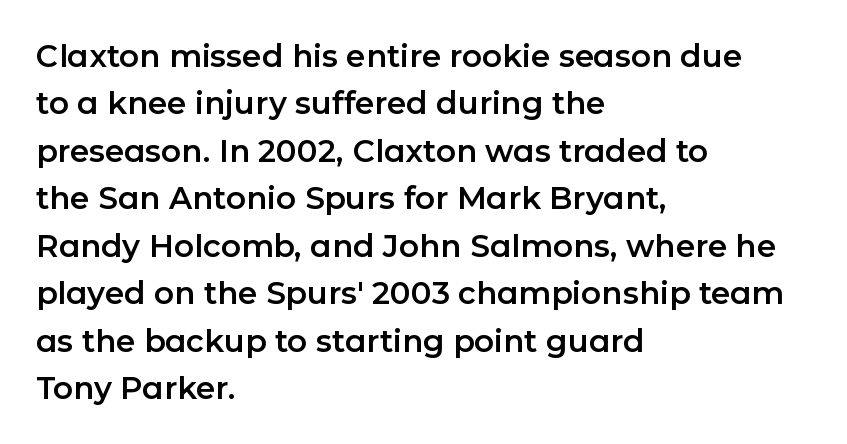
The image shows 31 px sans-serif type, upright; set left-aligned, normal line spacing (1.53x), normal letter spacing, not underlined; low stroke contrast and a medium x-height.
